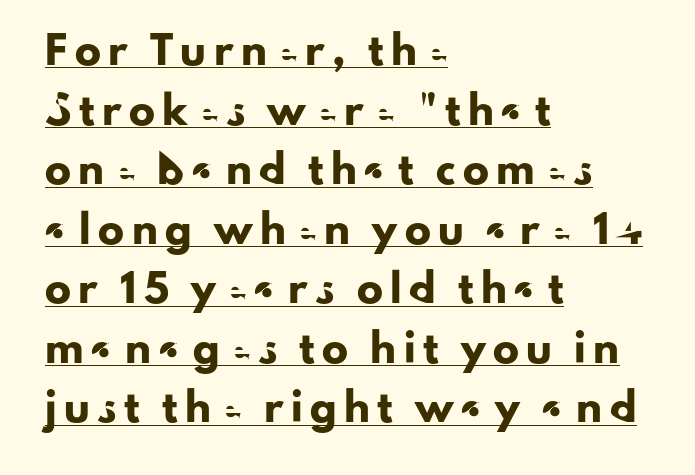
Q: Is the text italic (slanted)? A: No, it is upright.
Q: Is the text underlined? A: Yes.
Q: How is the paragraph aligned? A: Left-aligned.
Q: Is the spacing between letters normal or unusually wide? A: Unusually wide.
Q: Is the spacing between lines tight, normal or loose? A: Loose.
